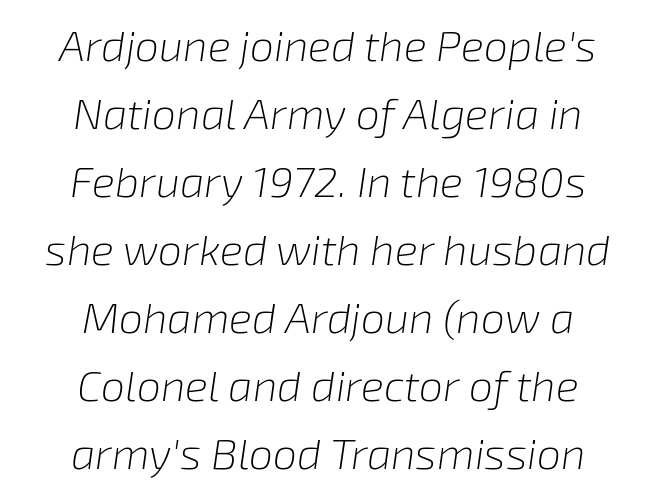
Weight class: somewhere from thin through regular. Lines of text with bare space underneath. There's an unmistakable incline to the writing here. The face used here is rendered with its standard letterfit.
